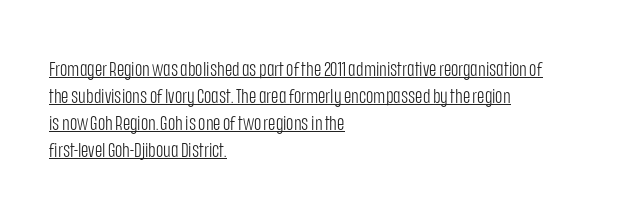
{"italic": "no", "bold": "no", "underline": "yes", "align": "left", "line_spacing": "normal", "line_spacing_ratio": 1.35, "letter_spacing": "normal", "letter_spacing_em": 0.0, "glyph_px": 20}
